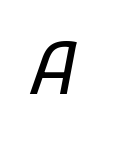
Q: Is the text bold? A: No.
Q: Is the text italic (slanted)? A: Yes, it leans right by about 11 degrees.
Q: Is the text underlined? A: No.
Q: Is the spacing between letters normal or unusually wide? A: Unusually wide.
Q: Width (condensed, normal, or wide)? A: Normal.
Q: Stroke contrast? A: Low.
Q: x-height? A: Medium.
Q: Monospaced? A: No.
